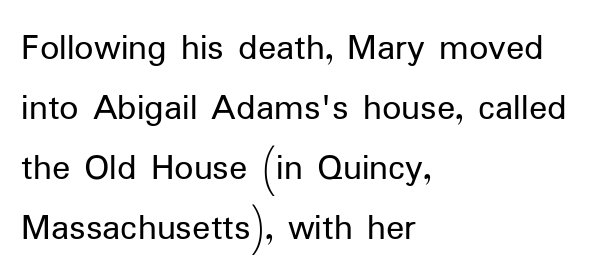
Q: Is the text bold? A: No.
Q: Is the text italic (slanted)? A: No, it is upright.
Q: Is the typeface a serif or a sans-serif typeface? A: Sans-serif.
Q: Is the text underlined? A: No.
Q: How is the paragraph aligned? A: Left-aligned.
Q: Is the spacing between letters normal or unusually wide? A: Normal.
Q: Is the spacing between lines tight, normal or loose? A: Normal.
Q: Width (condensed, normal, or wide)? A: Normal.
Q: Stroke contrast? A: Low.
Q: x-height? A: Medium.
Q: Monospaced? A: No.
